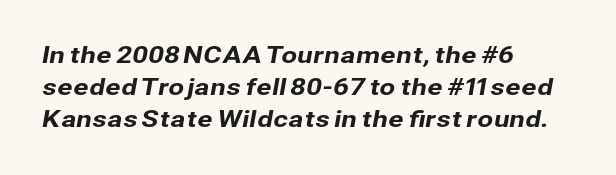
In terms of letterspacing, this is plain default setting. Unmarked baselines from the first word to the last. Every row of glyphs begins at an identical x-position on the left. A normal amount of white space separates one row of letters from the next.
